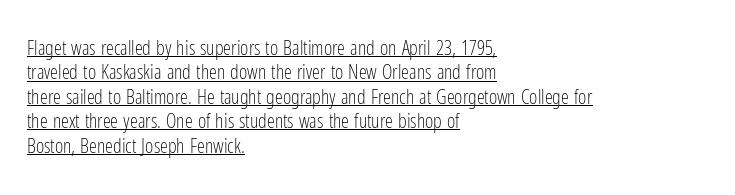
{"italic": "no", "bold": "no", "underline": "yes", "align": "left", "line_spacing_ratio": 1.22, "letter_spacing": "normal", "letter_spacing_em": 0.0, "glyph_px": 20}
